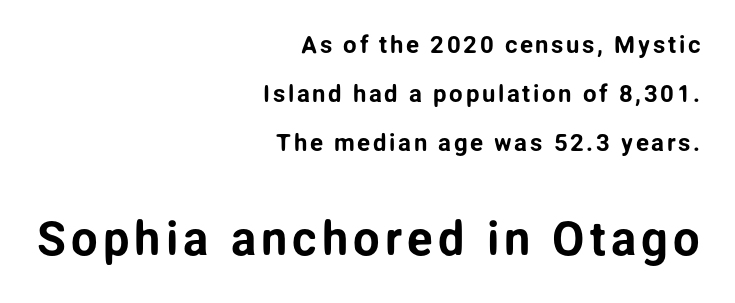
{"serif": "no", "italic": "no", "width": "normal", "stroke_contrast": "low", "x_height": "medium", "monospaced": "no", "underline": "no", "align": "right", "line_spacing": "loose", "line_spacing_ratio": 2.04, "larger_block": "second", "size_ratio": 1.96, "glyph_px": 47}
